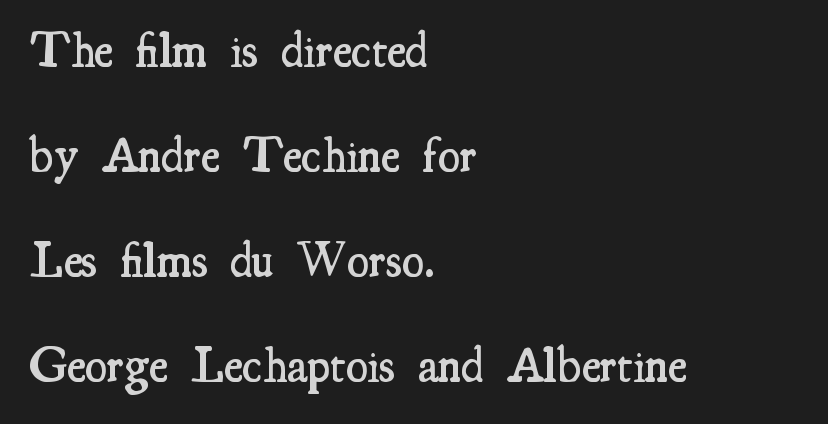
The image shows 50 px semibold, condensed serif type, upright; set left-aligned, loose line spacing (2.1x), normal letter spacing, not underlined; medium stroke contrast and a small x-height.
